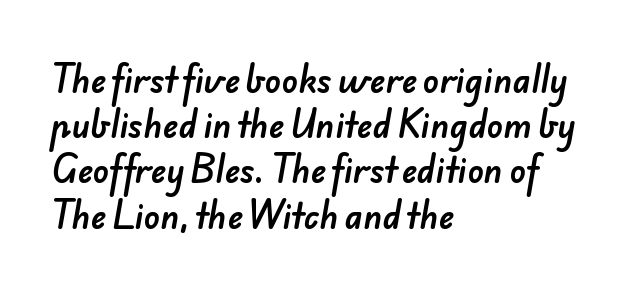
The image shows 33 px sans-serif type; set left-aligned, normal line spacing (1.37x), normal letter spacing, not underlined; low stroke contrast and a small x-height.
